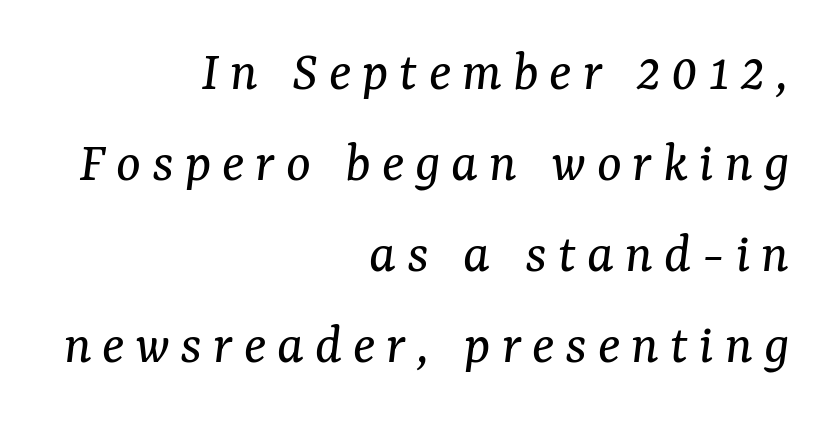
{"serif": "yes", "italic": "yes", "lean": "right", "slant_degrees": 7, "bold": "no", "weight": "regular", "width": "normal", "stroke_contrast": "medium", "x_height": "medium", "monospaced": "no", "underline": "no", "align": "right", "line_spacing": "normal", "line_spacing_ratio": 1.57, "glyph_px": 58}
